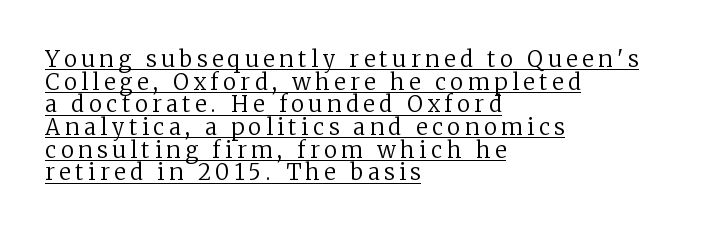
The strokes are not fattened; the text isn't bold. The lines in this sample share a left origin and differ only in where they stop. These characters rest on top of a visible drawn line. Honestly, the rows look squashed on top of each other. Loose tracking; the words dissolve into strings of separated letters.
